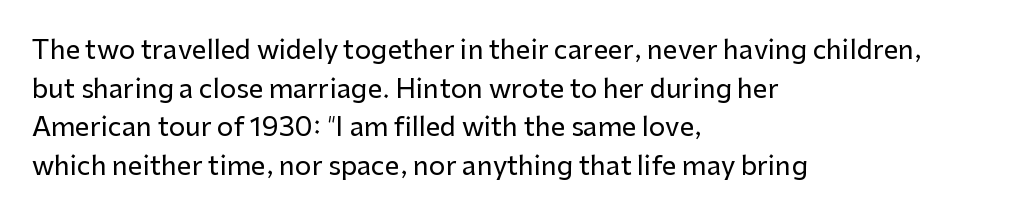
If you measured baseline to baseline, you'd find a middling distance. The line texture is even and compact thanks to regular tracking. Descender tails drop into unmarked territory. Posture: upright roman. Horizontally, the lines are justified to the leading edge only.
